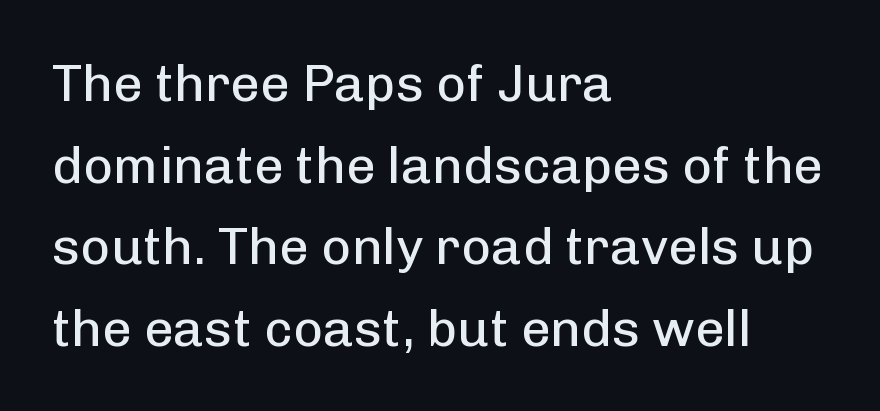
{"serif": "no", "italic": "no", "bold": "no", "weight": "regular", "width": "normal", "stroke_contrast": "low", "x_height": "medium", "monospaced": "no", "underline": "no", "align": "left", "line_spacing": "normal", "line_spacing_ratio": 1.57, "letter_spacing": "normal", "letter_spacing_em": 0.0, "glyph_px": 52}
